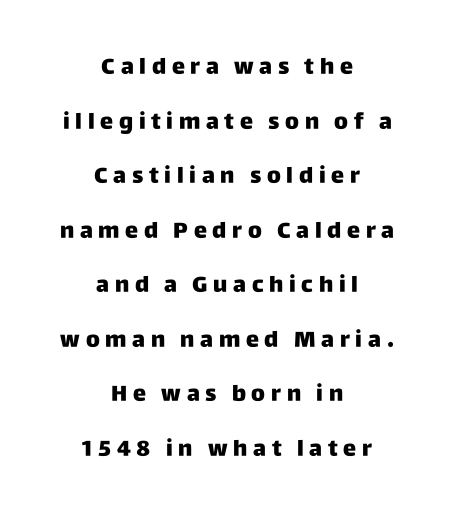
Q: Is the text bold? A: Yes.
Q: Is the text italic (slanted)? A: No, it is upright.
Q: Is the text underlined? A: No.
Q: How is the paragraph aligned? A: Centered.
Q: Is the spacing between letters normal or unusually wide? A: Unusually wide.
Q: Is the spacing between lines tight, normal or loose? A: Loose.
